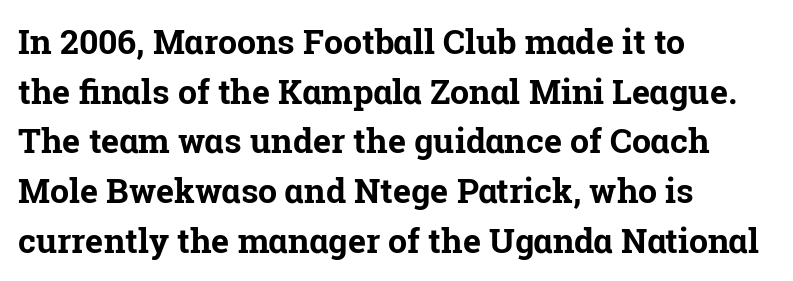
The image shows 34 px bold serif type, upright; set left-aligned, normal line spacing (1.46x), normal letter spacing, not underlined; low stroke contrast and a medium x-height.
